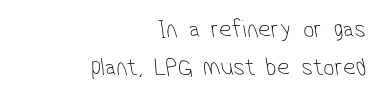
{"bold": "no", "underline": "no", "align": "right", "line_spacing": "normal", "line_spacing_ratio": 1.52, "letter_spacing": "normal", "letter_spacing_em": 0.0, "glyph_px": 25}
